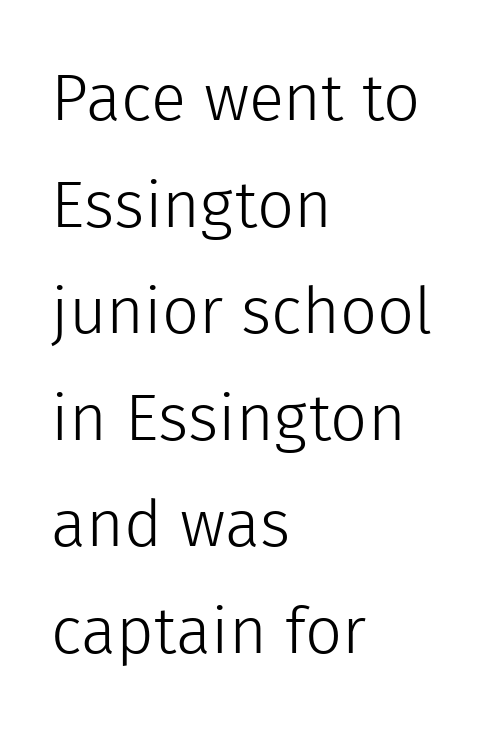
Nobody touched the tracking dial on this one. The passage shown stacks its lines at a standard gap. Every stem runs plumb, perpendicular to the baseline. Visually the block forms a straight wall on the left and a jagged coastline on the right. The typesetting does not lean heavy: it is not bold. Note: no serifs on the glyphs.
